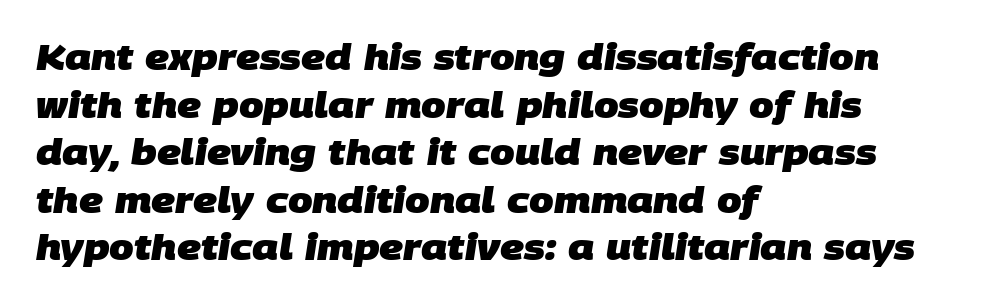
{"serif": "no", "bold": "yes", "weight": "heavy", "width": "normal", "stroke_contrast": "low", "x_height": "large", "monospaced": "no", "underline": "no", "align": "left", "line_spacing": "normal", "line_spacing_ratio": 1.36, "letter_spacing": "normal", "letter_spacing_em": 0.0, "glyph_px": 35}
